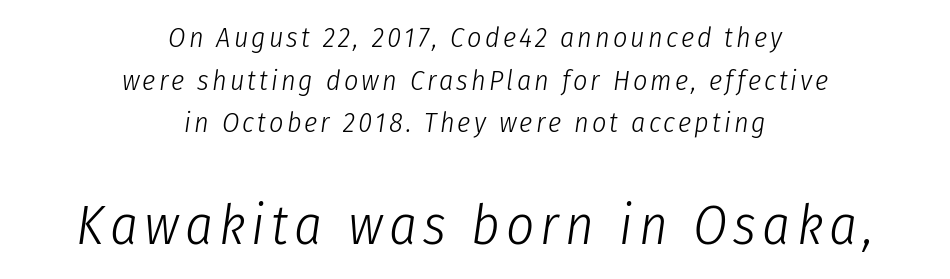
The image shows 55 px light, condensed type, italic (leaning right); set centered, normal line spacing (1.52x), not underlined; the second (bottom) block is 1.96x larger; low stroke contrast and a medium x-height.
